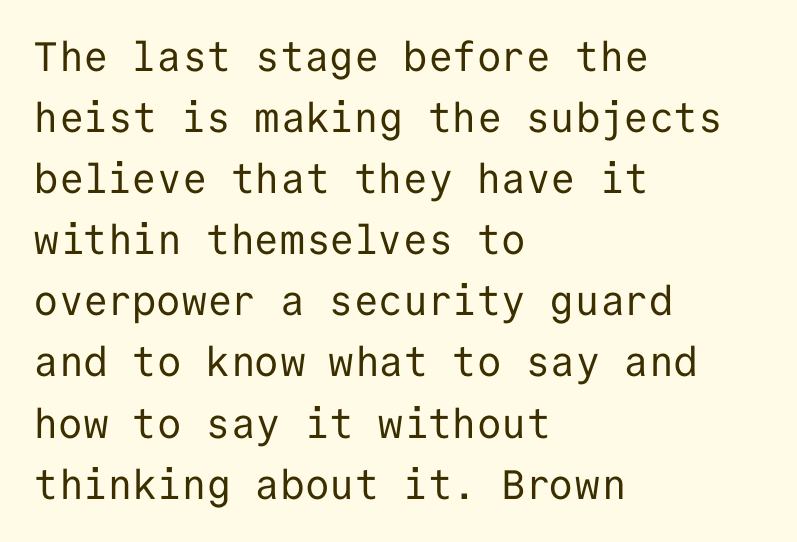
Q: Is the text bold? A: No.
Q: Is the text italic (slanted)? A: No, it is upright.
Q: Is the typeface a serif or a sans-serif typeface? A: Sans-serif.
Q: Is the text underlined? A: No.
Q: How is the paragraph aligned? A: Left-aligned.
Q: Is the spacing between letters normal or unusually wide? A: Normal.
Q: Is the spacing between lines tight, normal or loose? A: Normal.
Q: Width (condensed, normal, or wide)? A: Normal.
Q: Stroke contrast? A: Low.
Q: x-height? A: Medium.
Q: Monospaced? A: Yes.
